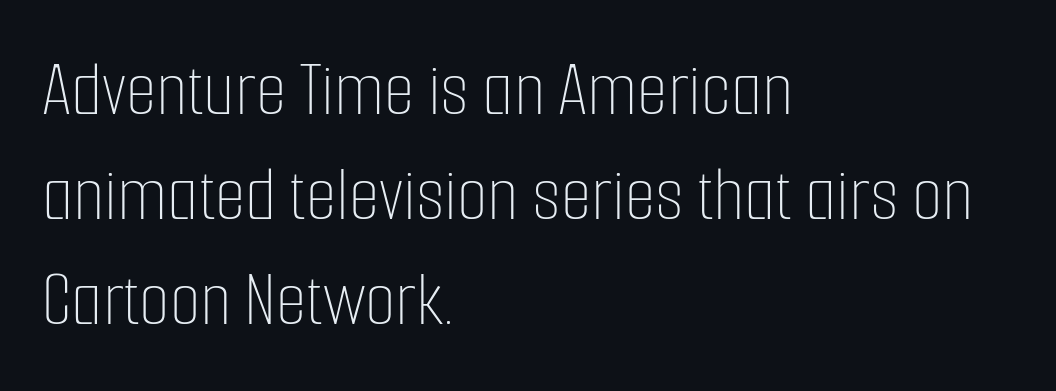
{"italic": "no", "bold": "no", "weight": "thin", "width": "condensed", "stroke_contrast": "low", "x_height": "medium", "monospaced": "no", "underline": "no", "align": "left", "line_spacing": "normal", "line_spacing_ratio": 1.33, "letter_spacing": "normal", "letter_spacing_em": 0.0, "glyph_px": 79}
